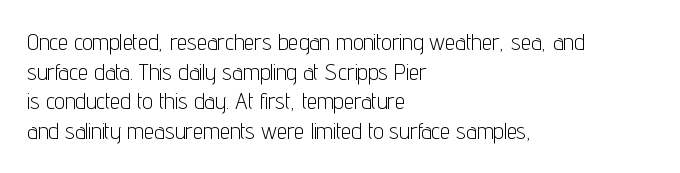
{"italic": "no", "bold": "no", "underline": "no", "align": "left", "line_spacing": "normal", "line_spacing_ratio": 1.29, "letter_spacing": "normal", "letter_spacing_em": 0.0, "glyph_px": 23}
